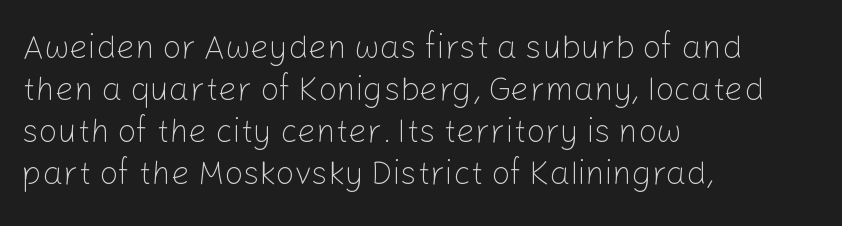
The image shows 33 px light sans-serif type, upright; set left-aligned, normal line spacing (1.27x), normal letter spacing, not underlined; low stroke contrast and a medium x-height.
